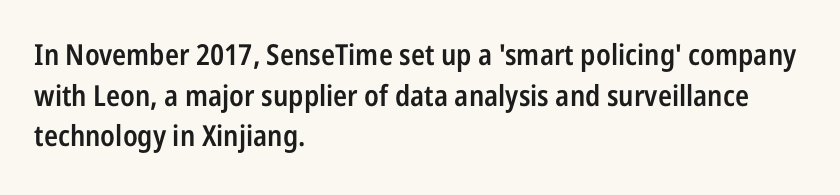
{"serif": "no", "italic": "no", "bold": "semi", "weight": "semibold", "width": "condensed", "stroke_contrast": "low", "x_height": "medium", "monospaced": "no", "underline": "no", "align": "left", "line_spacing": "normal", "line_spacing_ratio": 1.4, "letter_spacing": "normal", "letter_spacing_em": 0.0, "glyph_px": 29}
